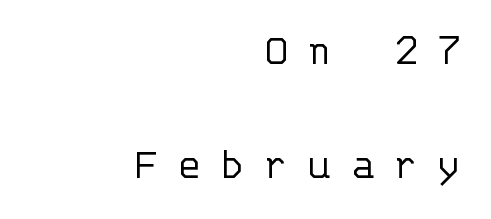
Font category for this specimen: sans-serif. Upright lettering throughout. Notice the wide empty band between every row — that's loose leading. Display-style spreading of the glyphs; the letterfit is very open. Looks like terminal output: every glyph gets an equal slot. The foot of each line stays bare and open.
